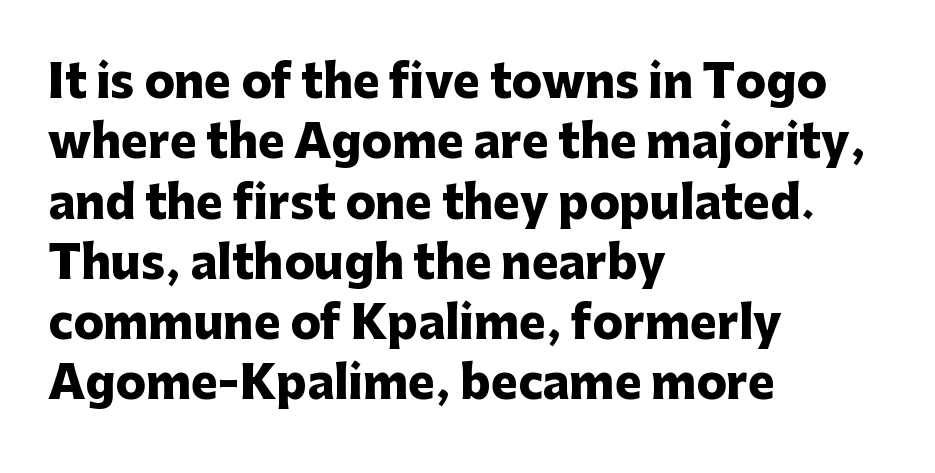
Q: Is the text bold? A: Yes.
Q: Is the text italic (slanted)? A: No, it is upright.
Q: Is the typeface a serif or a sans-serif typeface? A: Sans-serif.
Q: Is the text underlined? A: No.
Q: How is the paragraph aligned? A: Left-aligned.
Q: Is the spacing between letters normal or unusually wide? A: Normal.
Q: Is the spacing between lines tight, normal or loose? A: Normal.
Q: Width (condensed, normal, or wide)? A: Normal.
Q: Stroke contrast? A: Low.
Q: x-height? A: Medium.
Q: Monospaced? A: No.
